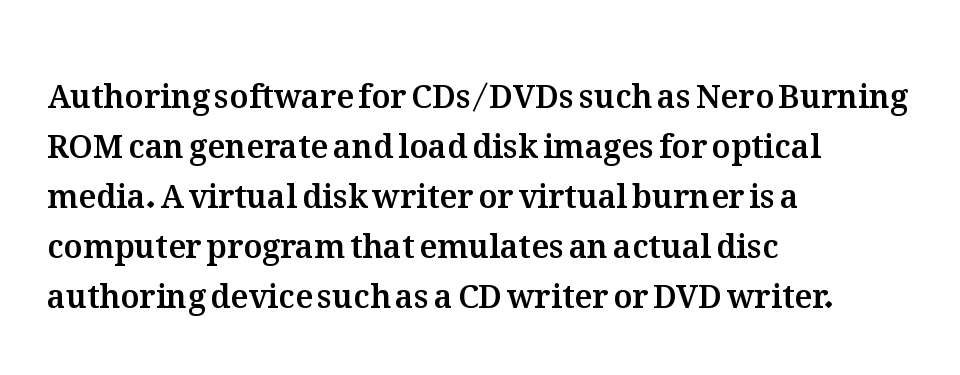
Teacher's note: observe the even left margin — that is flush-left alignment. Is there much room between lines? A standard amount, neither cramped nor airy. Unlike italic type, these characters show no tilt at all. The rendering keeps characters at their native spacing.
